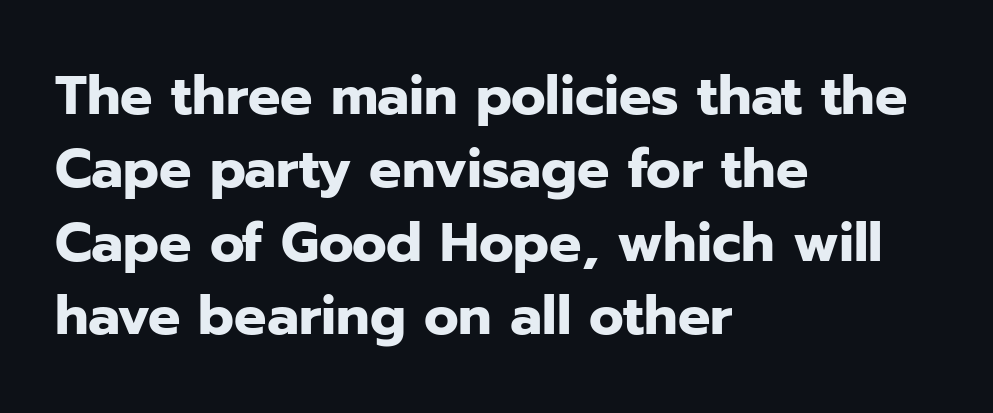
{"serif": "no", "italic": "no", "bold": "yes", "weight": "heavy", "width": "normal", "stroke_contrast": "low", "x_height": "medium", "monospaced": "no", "underline": "no", "align": "left", "line_spacing": "normal", "line_spacing_ratio": 1.36, "letter_spacing": "normal", "letter_spacing_em": 0.0, "glyph_px": 54}
